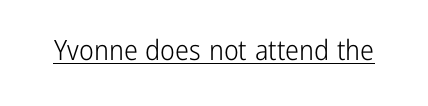
{"serif": "no", "italic": "no", "bold": "no", "weight": "light", "width": "condensed", "stroke_contrast": "low", "x_height": "medium", "monospaced": "no", "underline": "yes", "letter_spacing": "normal", "letter_spacing_em": 0.0, "glyph_px": 28}
